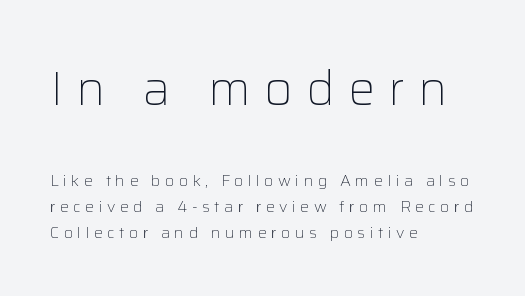
The image shows 48 px light sans-serif type, upright; set left-aligned, normal line spacing (1.63x), unusually wide letter spacing (+0.28 em), not underlined; the first (top) block is 3.0x larger; low stroke contrast and a medium x-height.
